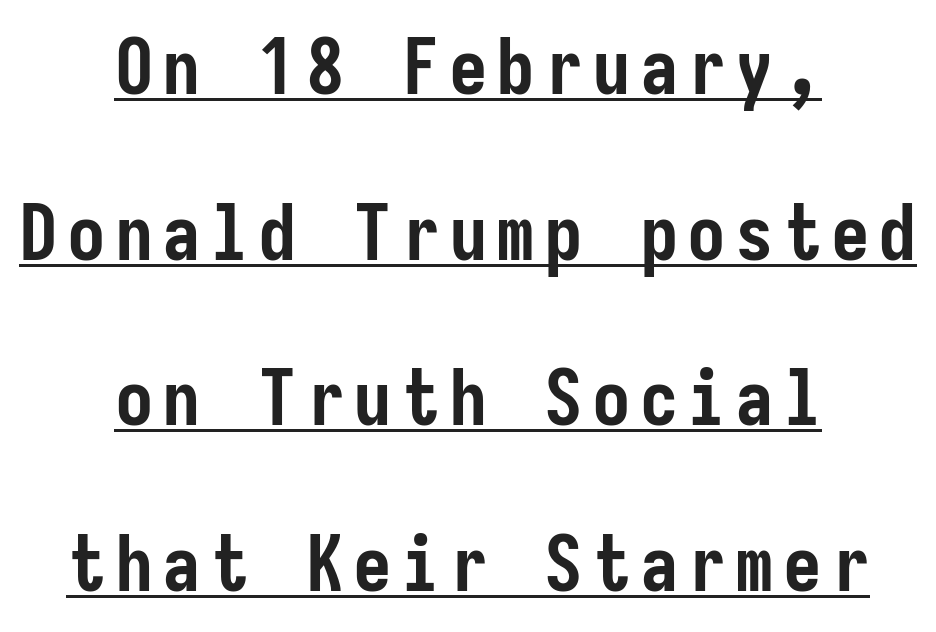
{"serif": "no", "italic": "no", "bold": "yes", "weight": "semibold", "width": "condensed", "stroke_contrast": "low", "x_height": "medium", "underline": "yes", "align": "center", "line_spacing": "loose", "line_spacing_ratio": 2.15, "glyph_px": 77}
